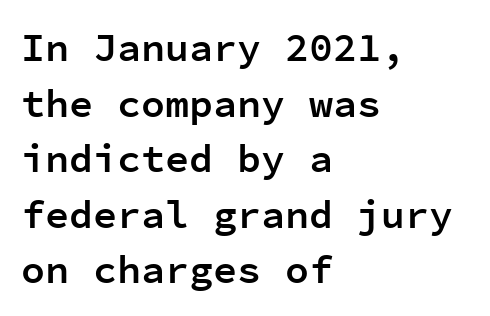
Q: Is the text bold? A: Semi-bold.
Q: Is the text italic (slanted)? A: No, it is upright.
Q: Is the typeface a serif or a sans-serif typeface? A: Sans-serif.
Q: Is the text underlined? A: No.
Q: How is the paragraph aligned? A: Left-aligned.
Q: Is the spacing between letters normal or unusually wide? A: Normal.
Q: Is the spacing between lines tight, normal or loose? A: Normal.
Q: Width (condensed, normal, or wide)? A: Normal.
Q: Stroke contrast? A: Low.
Q: x-height? A: Medium.
Q: Monospaced? A: Yes.
